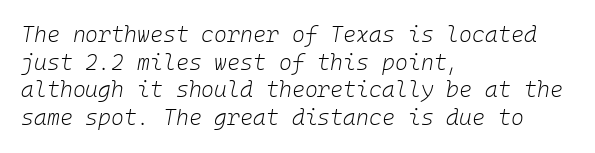
The image shows 22 px text type, italic (leaning right); set left-aligned, normal line spacing (1.26x), normal letter spacing, not underlined.
